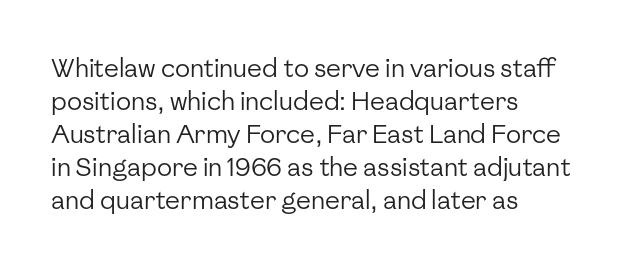
The setting favours the left margin, as ordinary paragraphs usually do. The letters stand upright; this is a roman face. Does the leading feel generous? No, just average. The passage shown has conventional tracking throughout. Each stroke keeps to a modest, everyday thickness or less.
